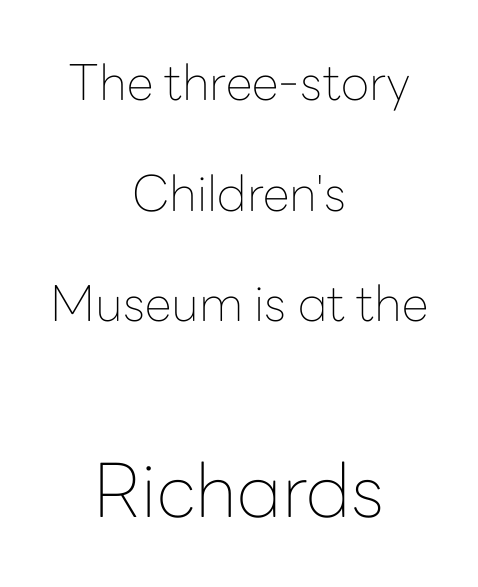
Any mark beneath the type? The region is blank. Each letter keeps its own natural width here, so spacing adapts to shape. Stroke mass is kept to a normal reading level or below. In this sample the second text group is rendered at the bigger scale. How are the letters spaced? Ordinarily, with no added tracking. A typesetter would mark this as roman, not italic.
